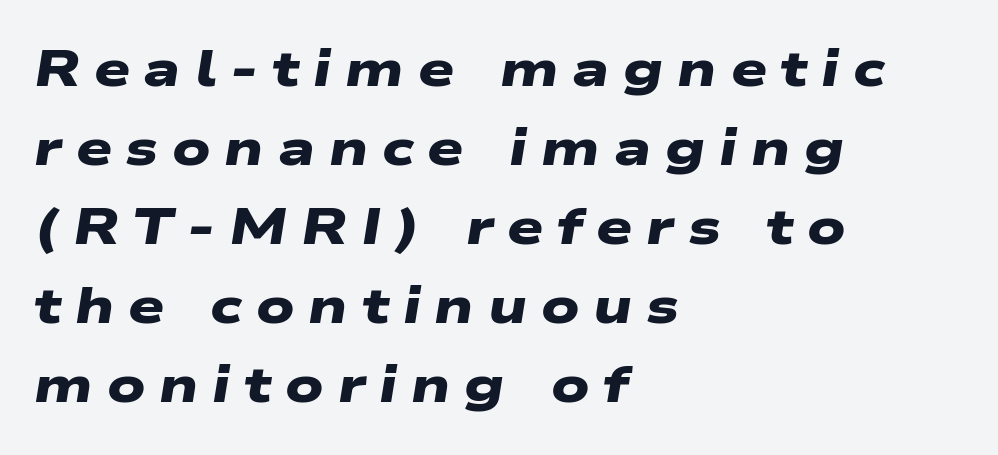
These lines are rendered in a variable-pitch font. What's the leading like? Ordinary, nothing unusual. The characters display no serif detailing; their extremities are plain. Any mark beneath the type? The region is blank. Reading down the block, your eye returns to a fixed left position each line. The tracking reads as deliberately expanded to a designer's eye.
